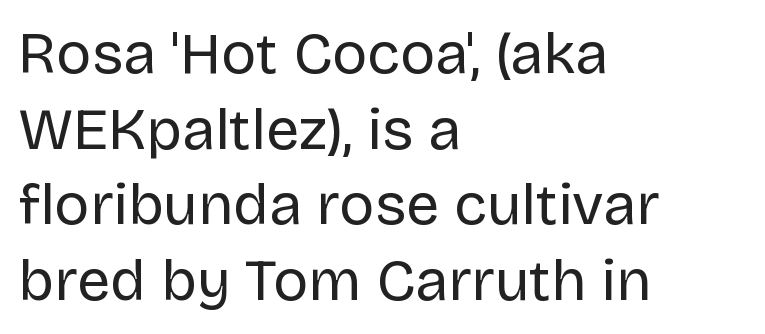
The image shows 59 px regular-weight sans-serif type, upright; set left-aligned, normal line spacing (1.28x), normal letter spacing, not underlined; low stroke contrast and a large x-height.
